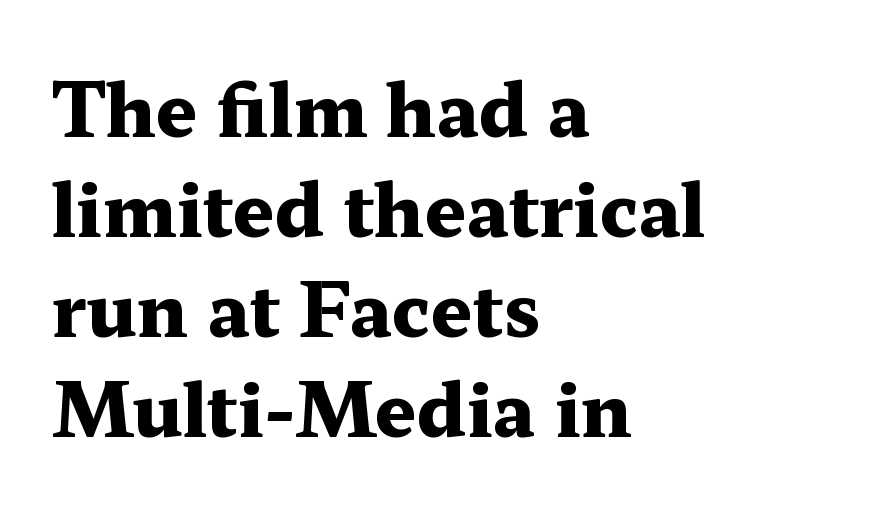
Descender tails drop into unmarked territory. Leading matches the norm, producing a regular column. The letters are bold, with thick, heavy strokes. Are there feet on the stems? There are — it's a serif. The passage shown has conventional tracking throughout.
